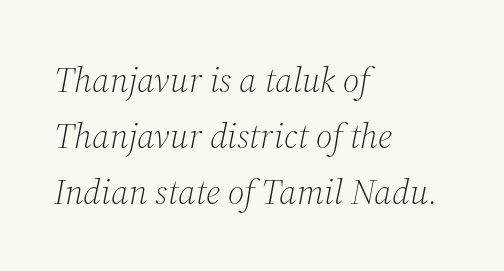
It's the slanting kind of type. Each row of text sits above clean, open space. Observe the ordinary spacing: letters are neighbours, not strangers. Rows of type keep a routine distance in the vertical direction. Layout note: lines flush left.
